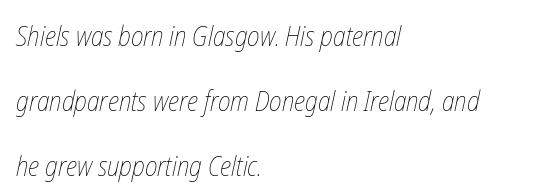
Successive baselines arrive slowly, with a big drop between each. Heft: none added — not bold. Just letters on the line, the space beneath them empty. Spacing between characters is what you'd get straight out of the box. Casual observation: everything's shoved over to the left.
